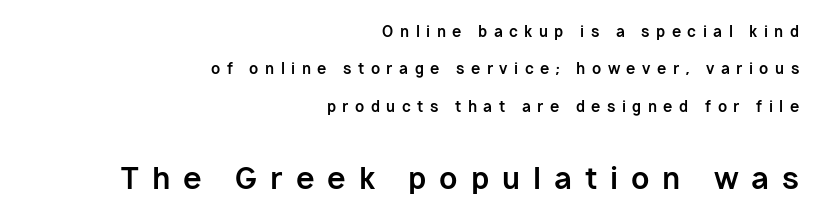
Q: Is the text bold? A: Yes.
Q: Is the text italic (slanted)? A: No, it is upright.
Q: Is the typeface a serif or a sans-serif typeface? A: Sans-serif.
Q: Is the text underlined? A: No.
Q: How is the paragraph aligned? A: Right-aligned.
Q: Is the spacing between letters normal or unusually wide? A: Unusually wide.
Q: Is the spacing between lines tight, normal or loose? A: Loose.
Q: Which block of text is set in a larger size, the first (top) or the second (bottom)? A: The second (bottom) one.
Q: Width (condensed, normal, or wide)? A: Normal.
Q: Stroke contrast? A: Low.
Q: x-height? A: Medium.
Q: Monospaced? A: No.
